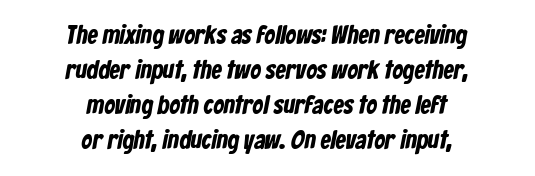
{"bold": "yes", "underline": "no", "align": "center", "line_spacing": "normal", "line_spacing_ratio": 1.35, "letter_spacing": "normal", "letter_spacing_em": 0.0, "glyph_px": 26}
